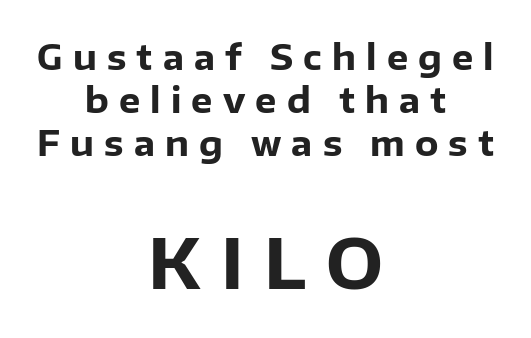
{"serif": "no", "italic": "no", "bold": "yes", "weight": "heavy", "width": "normal", "stroke_contrast": "low", "x_height": "medium", "monospaced": "no", "underline": "no", "align": "center", "line_spacing": "normal", "line_spacing_ratio": 1.27, "letter_spacing": "wide", "letter_spacing_em": 0.3, "larger_block": "second", "size_ratio": 2.0, "glyph_px": 68}
